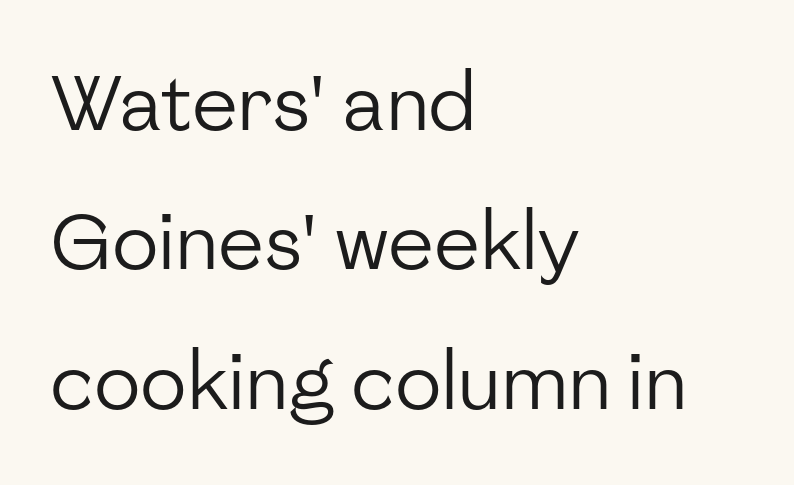
{"serif": "no", "italic": "no", "bold": "no", "weight": "regular", "width": "normal", "stroke_contrast": "low", "x_height": "medium", "monospaced": "no", "underline": "no", "align": "left", "line_spacing_ratio": 1.81, "letter_spacing": "normal", "letter_spacing_em": 0.0, "glyph_px": 77}
